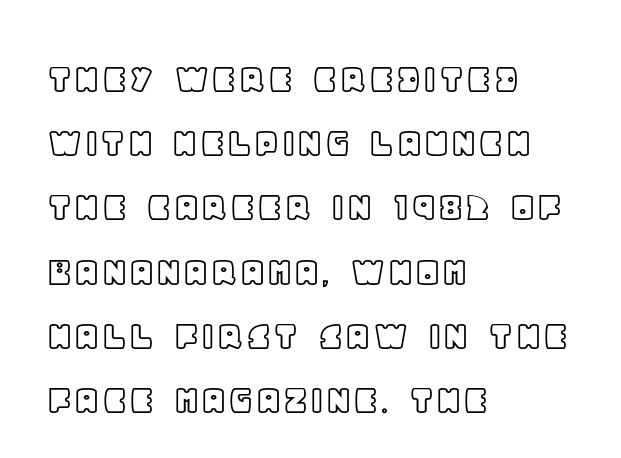
{"italic": "no", "width": "normal", "x_height": "large", "monospaced": "no", "underline": "no", "align": "left", "line_spacing": "normal", "line_spacing_ratio": 1.46, "letter_spacing": "normal", "letter_spacing_em": 0.0, "glyph_px": 44}
